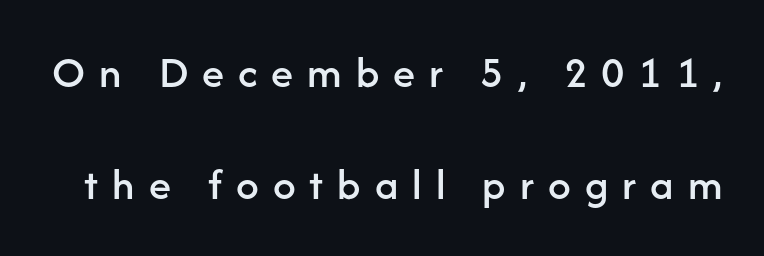
{"serif": "no", "italic": "no", "width": "normal", "stroke_contrast": "low", "x_height": "medium", "monospaced": "no", "underline": "no", "line_spacing": "loose", "line_spacing_ratio": 2.48, "letter_spacing": "wide", "letter_spacing_em": 0.31, "glyph_px": 45}
